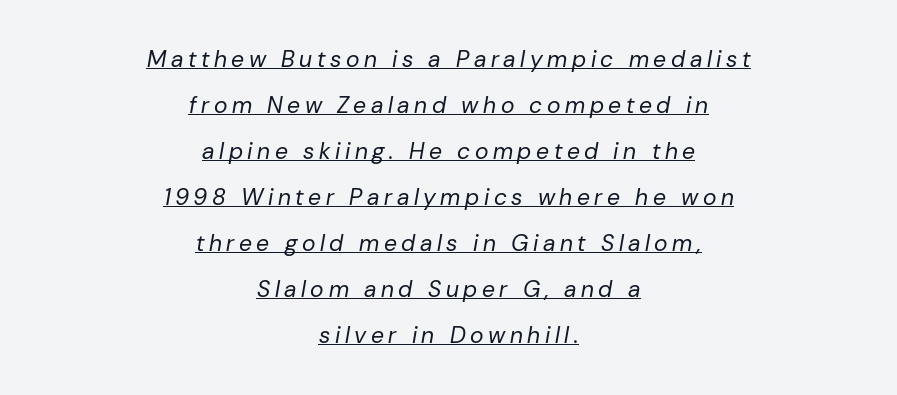
The image shows 23 px text type, italic (leaning right); set centered, loose line spacing (2.0x), unusually wide letter spacing (+0.2 em), underlined.
